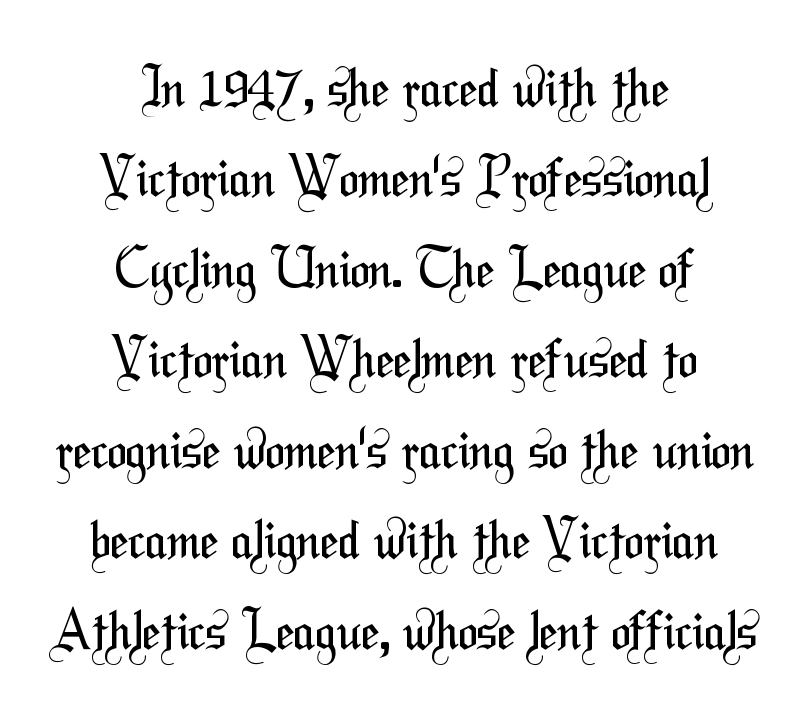
The image shows 52 px regular-weight, condensed sans-serif type; set centered, line spacing 1.74x, normal letter spacing, not underlined; medium stroke contrast and a medium x-height.
